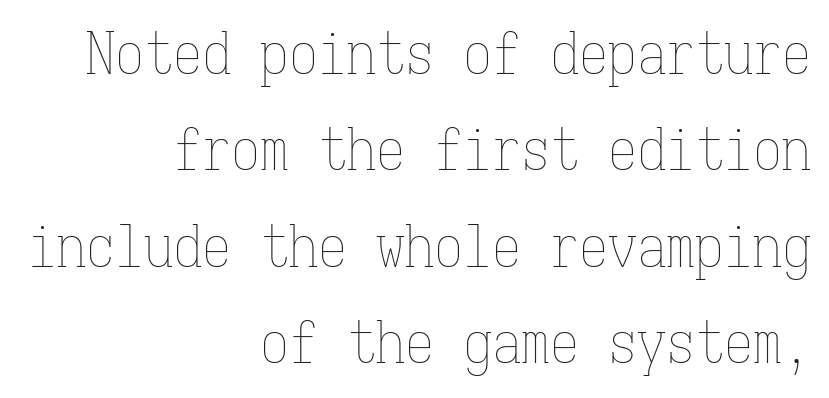
The image shows 58 px thin, condensed type, upright, monospaced; set right-aligned, normal line spacing (1.66x), normal letter spacing, not underlined; low stroke contrast and a medium x-height.
